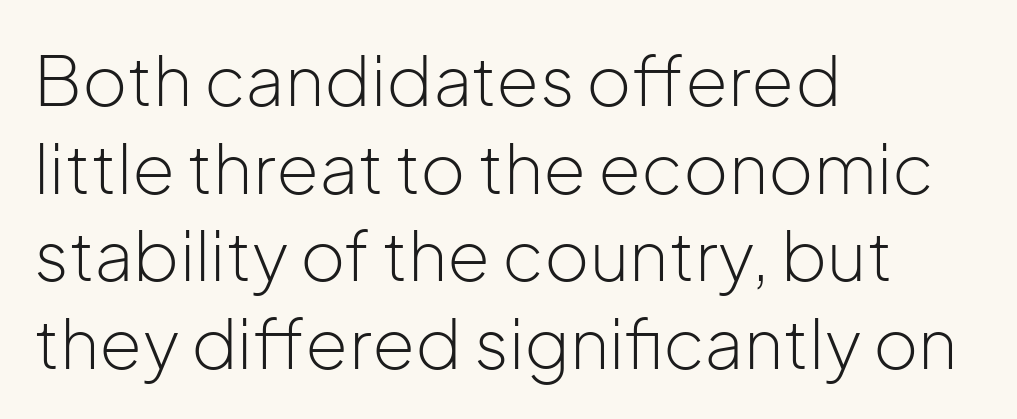
The image shows 69 px light sans-serif type, upright; set left-aligned, normal line spacing (1.27x), normal letter spacing, not underlined; low stroke contrast and a medium x-height.
